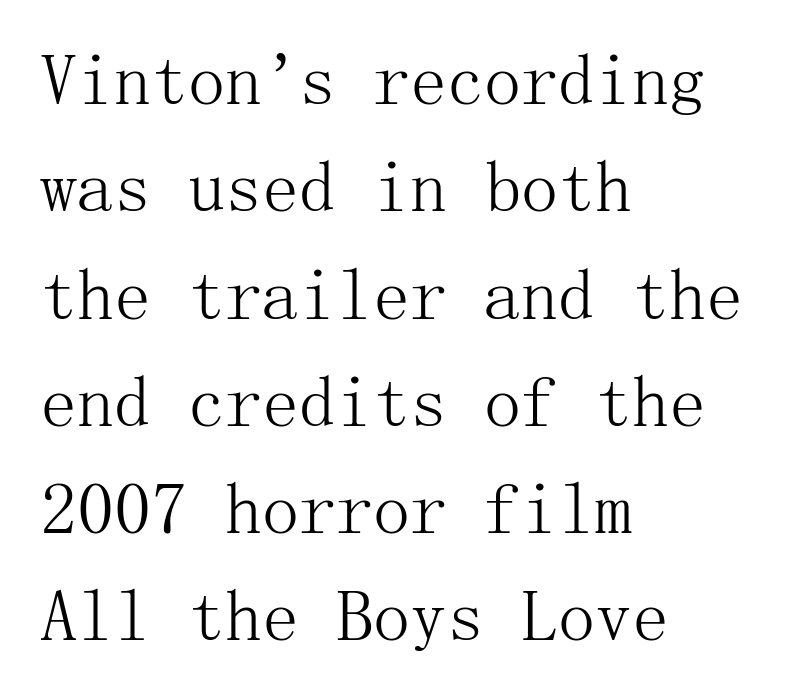
The rendering shows small feet on the letterforms — a serif design. These lines sit exactly where default settings would place them. If you drew a ruler down the left edge, every line would touch it. The zone under the glyphs is completely vacant. When letters stand straight like this, we call the style roman or upright. Summary of weight: not heavy and not bold.
